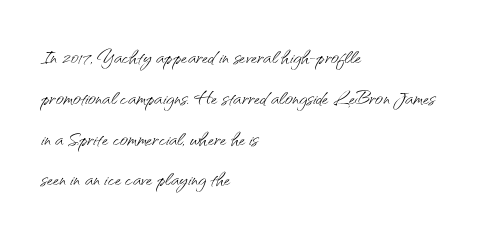
The passage shown stacks its lines at a standard gap. Plain, unruled lines of type. Summary of weight: not heavy and not bold. The rendering keeps characters at their native spacing.
